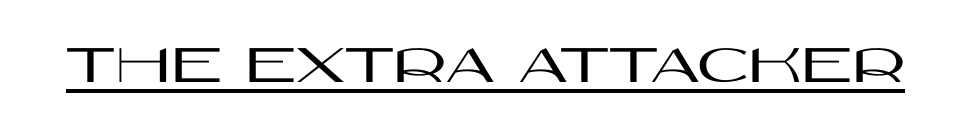
Q: Is the text italic (slanted)? A: No, it is upright.
Q: Is the typeface a serif or a sans-serif typeface? A: Sans-serif.
Q: Is the text underlined? A: Yes.
Q: Is the spacing between letters normal or unusually wide? A: Normal.
Q: Width (condensed, normal, or wide)? A: Wide.
Q: Stroke contrast? A: High.
Q: x-height? A: Large.
Q: Monospaced? A: No.
